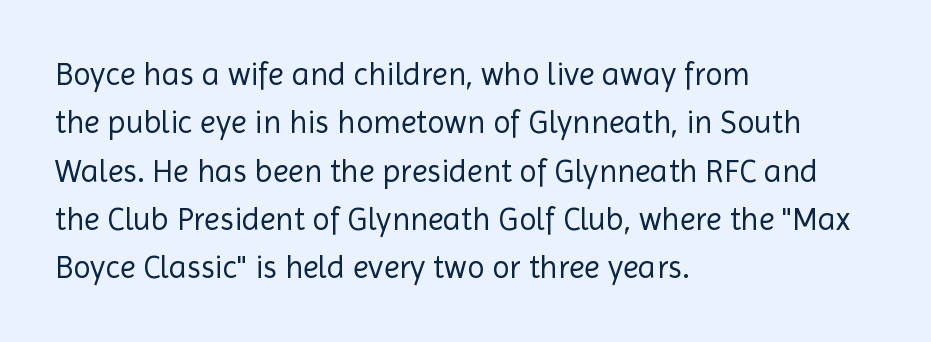
The face used here is proportionally spaced, like ordinary book or web type. Upright lettering throughout. Standard letterfit; no display-style spreading of the glyphs. Quick note: interline space is typical. The baseline area is clear.
